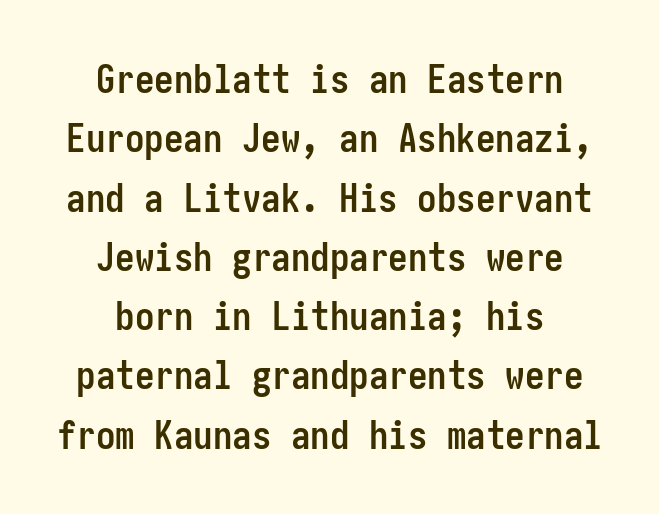
{"serif": "no", "italic": "no", "bold": "yes", "weight": "semibold", "width": "condensed", "stroke_contrast": "low", "x_height": "medium", "underline": "no", "align": "center", "line_spacing": "normal", "line_spacing_ratio": 1.52, "letter_spacing": "normal", "letter_spacing_em": 0.0, "glyph_px": 39}
